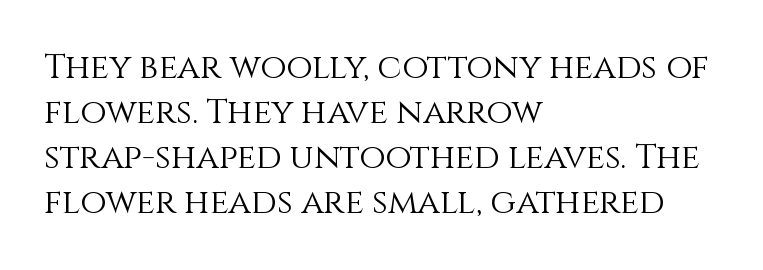
{"italic": "no", "bold": "no", "weight": "light", "width": "normal", "x_height": "large", "monospaced": "no", "underline": "no", "align": "left", "line_spacing": "normal", "line_spacing_ratio": 1.32, "letter_spacing": "normal", "letter_spacing_em": 0.0, "glyph_px": 34}
